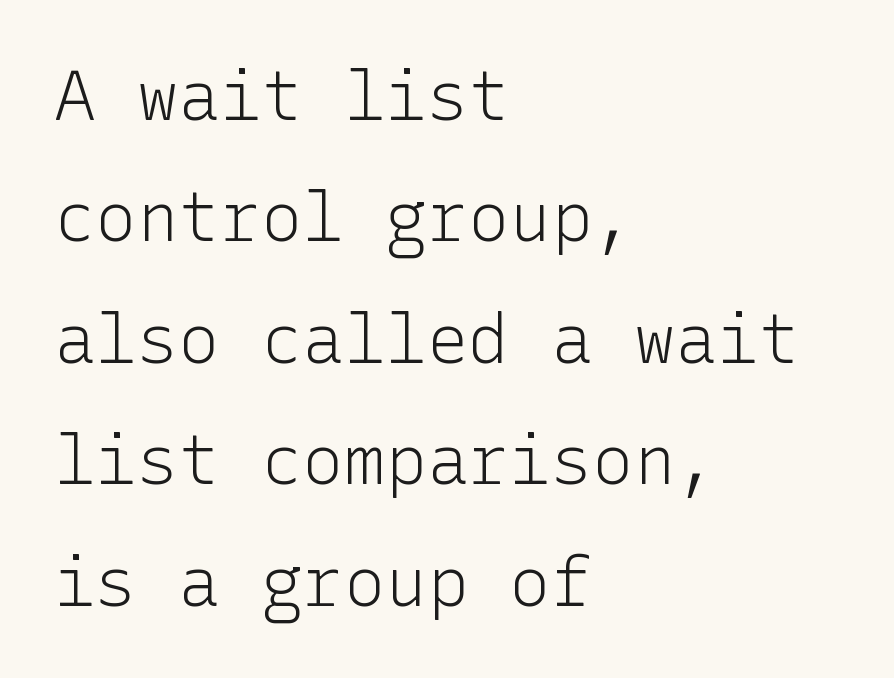
{"serif": "no", "italic": "no", "bold": "no", "weight": "light", "width": "normal", "stroke_contrast": "low", "x_height": "medium", "underline": "no", "align": "left", "line_spacing_ratio": 1.76, "letter_spacing": "normal", "letter_spacing_em": 0.0, "glyph_px": 69}
